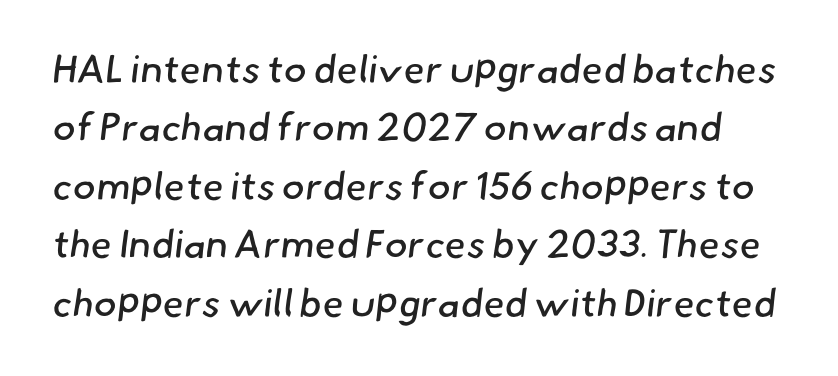
Is there much room between lines? A standard amount, neither cramped nor airy. How are the letters spaced? Ordinarily, with no added tracking. The passage shown is not underscored anywhere. The typeface has the unassuming heft of standard copy or less. Nope, no serifs anywhere on these letters.
